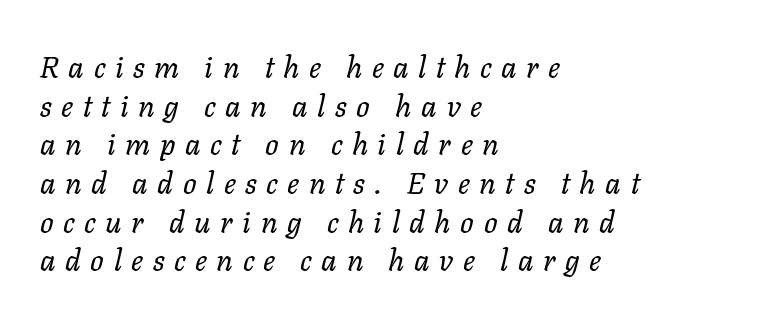
Q: Is the text bold? A: No.
Q: Is the text italic (slanted)? A: Yes, it leans right by about 11 degrees.
Q: Is the text underlined? A: No.
Q: How is the paragraph aligned? A: Left-aligned.
Q: Is the spacing between letters normal or unusually wide? A: Unusually wide.
Q: Is the spacing between lines tight, normal or loose? A: Normal.
Q: Width (condensed, normal, or wide)? A: Normal.
Q: Stroke contrast? A: Low.
Q: x-height? A: Medium.
Q: Monospaced? A: No.
